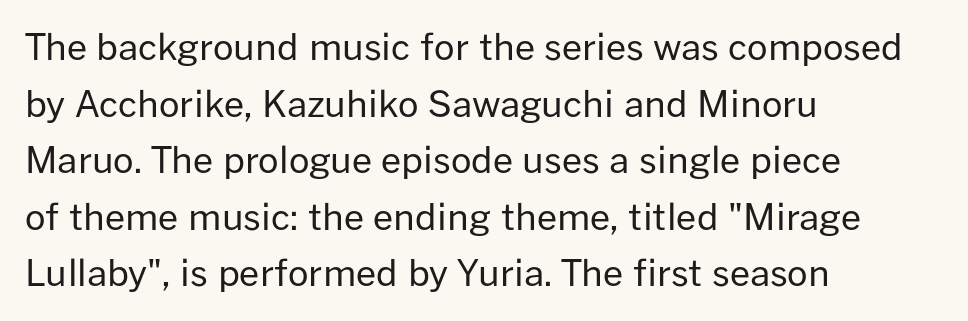
The image shows 36 px regular-weight sans-serif type, upright; set left-aligned, normal line spacing (1.57x), normal letter spacing, not underlined; low stroke contrast and a medium x-height.
